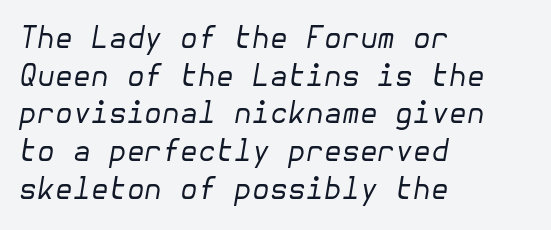
{"italic": "yes", "lean": "right", "slant_degrees": 10, "bold": "no", "weight": "regular", "width": "normal", "stroke_contrast": "low", "x_height": "medium", "underline": "no", "align": "left", "line_spacing": "normal", "line_spacing_ratio": 1.3, "letter_spacing": "normal", "letter_spacing_em": 0.0, "glyph_px": 29}
